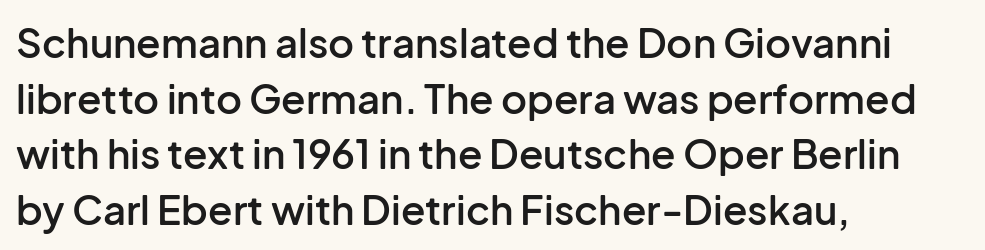
{"serif": "no", "italic": "no", "bold": "semi", "weight": "semibold", "width": "normal", "stroke_contrast": "low", "x_height": "medium", "monospaced": "no", "underline": "no", "align": "left", "line_spacing": "normal", "line_spacing_ratio": 1.39, "letter_spacing": "normal", "letter_spacing_em": 0.0, "glyph_px": 40}
